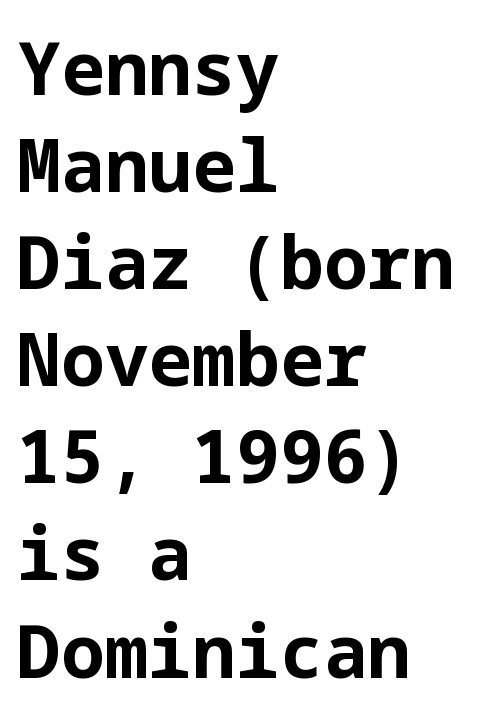
{"serif": "no", "italic": "no", "bold": "yes", "weight": "bold", "width": "normal", "stroke_contrast": "low", "x_height": "medium", "underline": "no", "align": "left", "line_spacing": "normal", "line_spacing_ratio": 1.33, "letter_spacing": "normal", "letter_spacing_em": 0.0, "glyph_px": 73}
